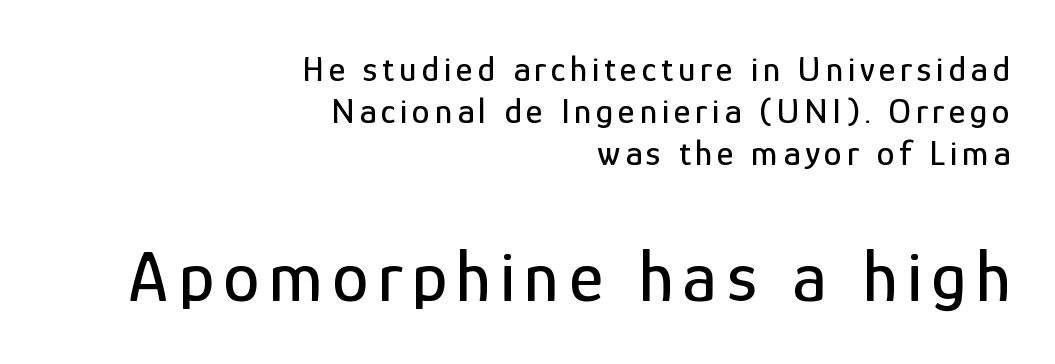
The image shows 73 px condensed sans-serif type, upright; set right-aligned, line spacing 1.16x, not underlined; the second (bottom) block is 2.03x larger; low stroke contrast and a medium x-height.
